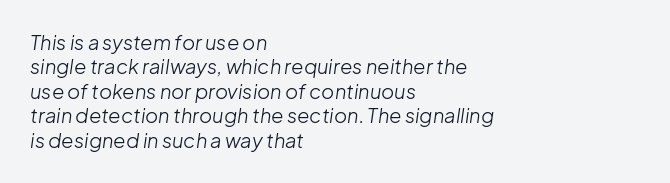
{"italic": "yes", "lean": "right", "slant_degrees": 8, "bold": "no", "underline": "no", "align": "left", "line_spacing_ratio": 1.22, "letter_spacing": "normal", "letter_spacing_em": 0.0, "glyph_px": 20}
